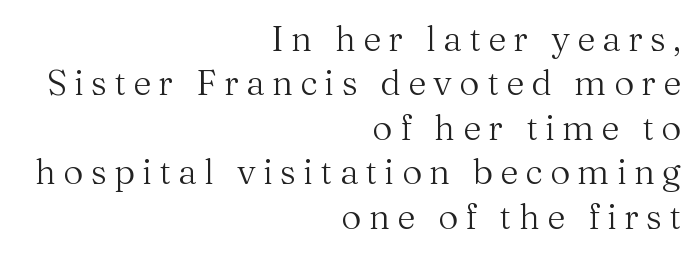
How are the letters spaced? Widely, with obvious added tracking. The lines sit at an ordinary, default distance from one another. Honestly, there is no underline to notice here at all. Does the copy run flush right? Yes — the right margin is perfectly even.
